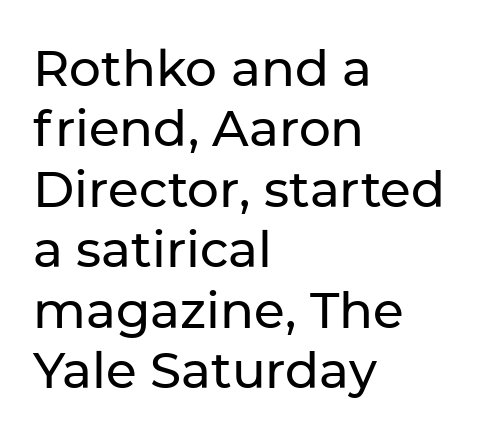
A typesetter would label this face a sans. Descenders hang freely into open space. The typography opts for an upright posture over an oblique one. Line beginnings align vertically; line endings do not. A typesetter would call this proportional, since set widths differ per character. Tracking here is standard; glyphs follow each other at the usual distance.
